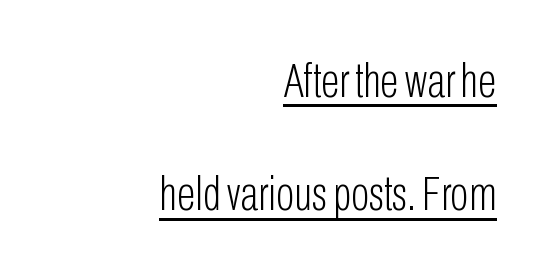
Unlike italic type, these characters show no tilt at all. What's the leading like? Stretched, with rows far apart. No extra tracking has been applied to these lines. The paragraph shown leans on its right margin.
